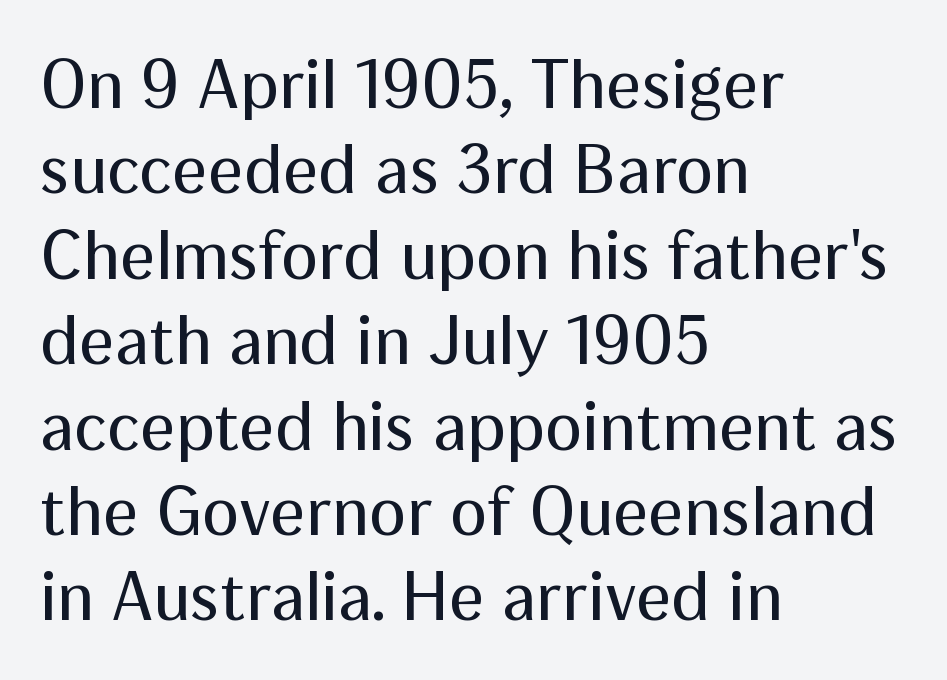
The image shows 70 px regular-weight sans-serif type, upright; set left-aligned, line spacing 1.22x, normal letter spacing, not underlined; medium stroke contrast and a medium x-height.
